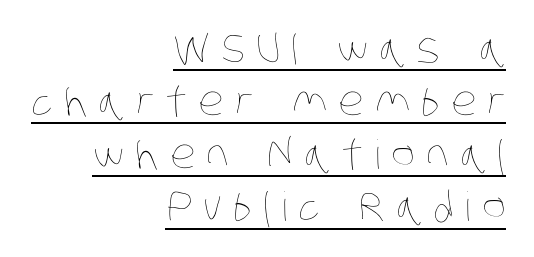
{"bold": "no", "weight": "thin", "width": "condensed", "stroke_contrast": "low", "x_height": "large", "monospaced": "no", "underline": "yes", "align": "right", "line_spacing": "normal", "line_spacing_ratio": 1.32, "letter_spacing": "wide", "letter_spacing_em": 0.28, "glyph_px": 40}
